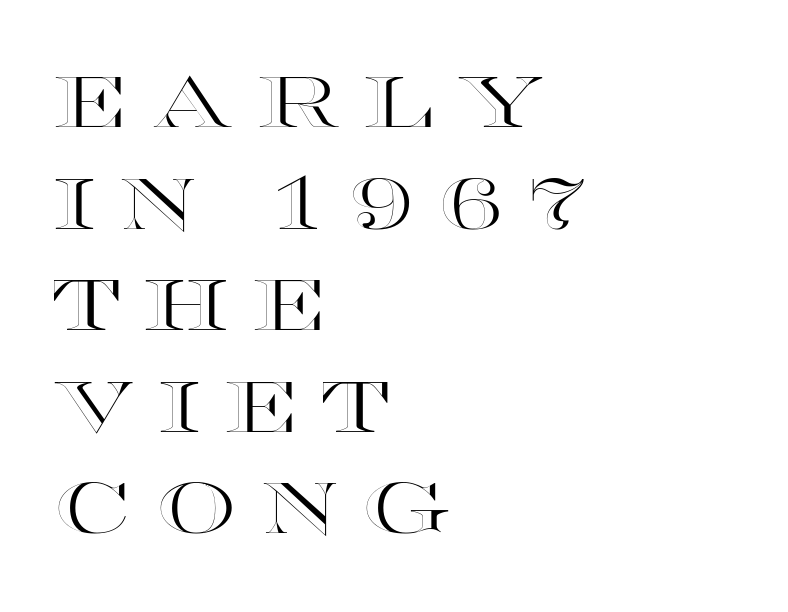
Q: Is the text italic (slanted)? A: No, it is upright.
Q: Is the text underlined? A: No.
Q: How is the paragraph aligned? A: Left-aligned.
Q: Is the spacing between letters normal or unusually wide? A: Unusually wide.
Q: Is the spacing between lines tight, normal or loose? A: Normal.
Q: Width (condensed, normal, or wide)? A: Wide.
Q: x-height? A: Large.
Q: Monospaced? A: No.
